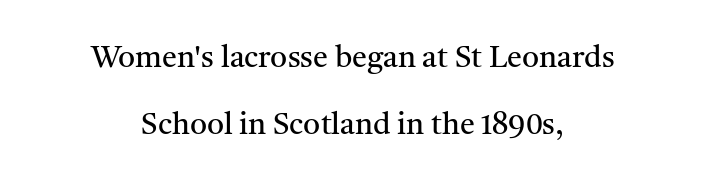
Ordinary non-slanted type is in use. Layout note: lines centered. The font is comparable to plain body text, perhaps lighter. Students, observe: this is what heavily led, spacious text looks like. Anything drawn beneath the words? Only blank space. The letters sit at their default tracking, neither squeezed nor spread.
